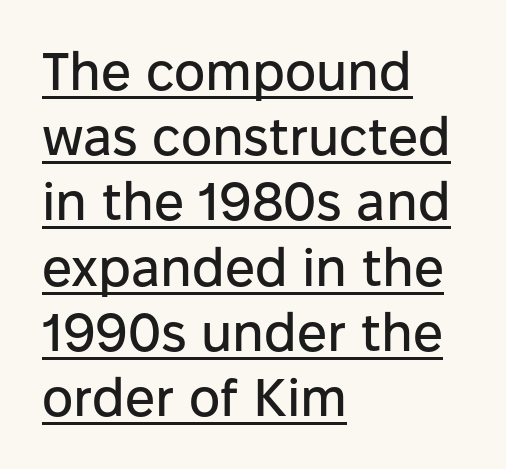
{"serif": "no", "italic": "no", "width": "normal", "stroke_contrast": "low", "x_height": "medium", "monospaced": "no", "underline": "yes", "align": "left", "line_spacing_ratio": 1.23, "letter_spacing": "normal", "letter_spacing_em": 0.0, "glyph_px": 53}
